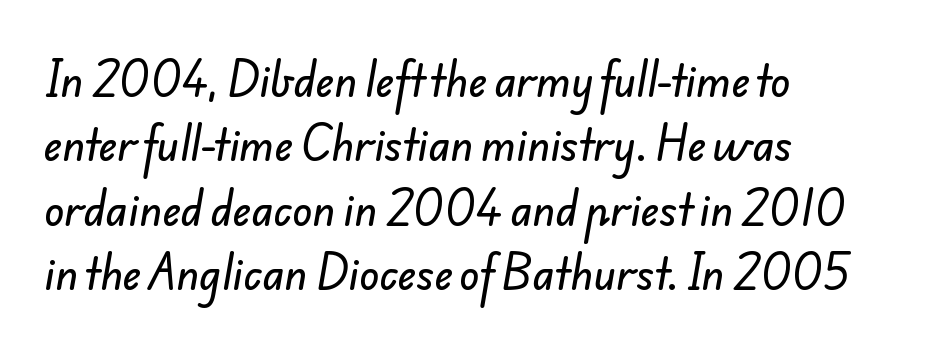
The image shows 41 px sans-serif type; set left-aligned, normal line spacing (1.57x), normal letter spacing, not underlined; low stroke contrast and a small x-height.
